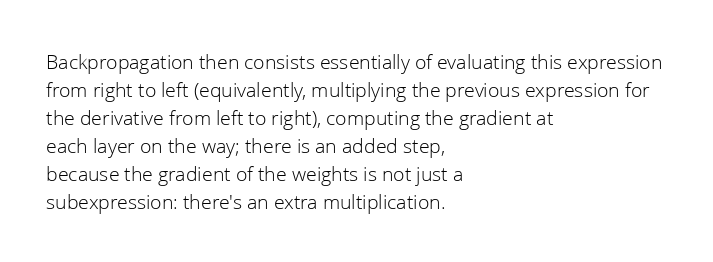
{"italic": "no", "bold": "no", "underline": "no", "align": "left", "line_spacing": "normal", "line_spacing_ratio": 1.33, "letter_spacing": "normal", "letter_spacing_em": 0.0, "glyph_px": 21}
